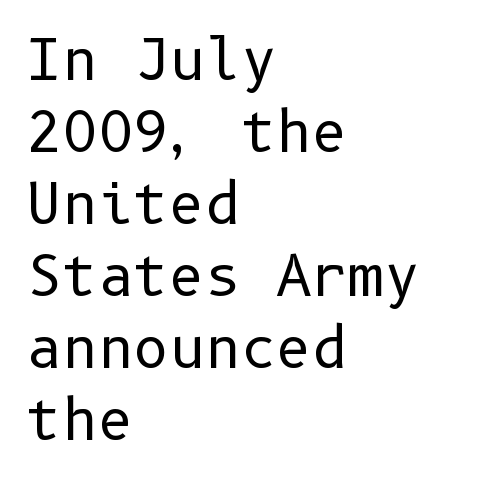
The image shows 55 px regular-weight sans-serif type, upright; set left-aligned, normal line spacing (1.31x), normal letter spacing, not underlined; low stroke contrast and a medium x-height.
